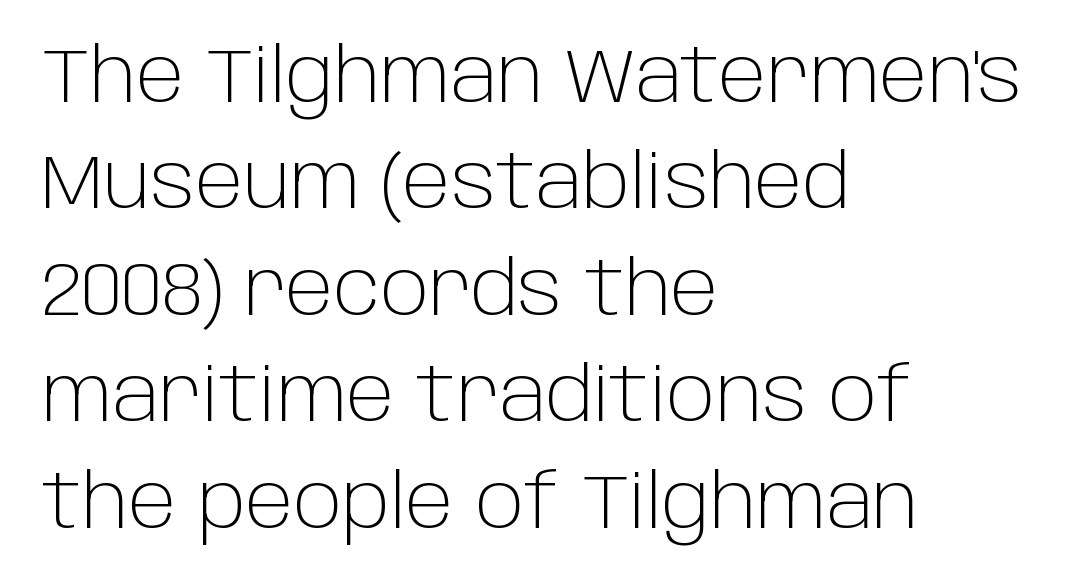
{"serif": "no", "italic": "no", "bold": "no", "weight": "light", "width": "normal", "stroke_contrast": "low", "x_height": "large", "monospaced": "no", "underline": "no", "align": "left", "line_spacing": "normal", "line_spacing_ratio": 1.42, "letter_spacing": "normal", "letter_spacing_em": 0.0, "glyph_px": 75}
